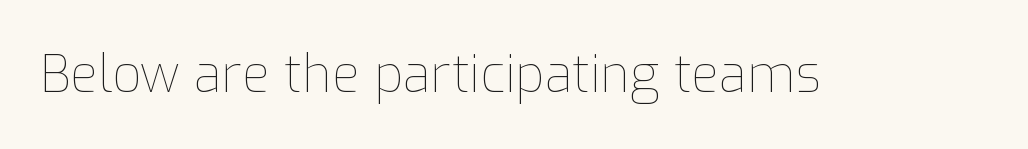
Q: Is the text bold? A: No.
Q: Is the text italic (slanted)? A: No, it is upright.
Q: Is the text underlined? A: No.
Q: Is the spacing between letters normal or unusually wide? A: Normal.
Q: Width (condensed, normal, or wide)? A: Normal.
Q: Stroke contrast? A: Low.
Q: x-height? A: Medium.
Q: Monospaced? A: No.
